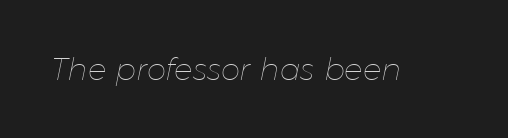
{"italic": "yes", "lean": "right", "slant_degrees": 11, "bold": "no", "weight": "thin", "width": "normal", "stroke_contrast": "low", "x_height": "medium", "monospaced": "no", "underline": "no", "letter_spacing": "normal", "letter_spacing_em": 0.0, "glyph_px": 31}
